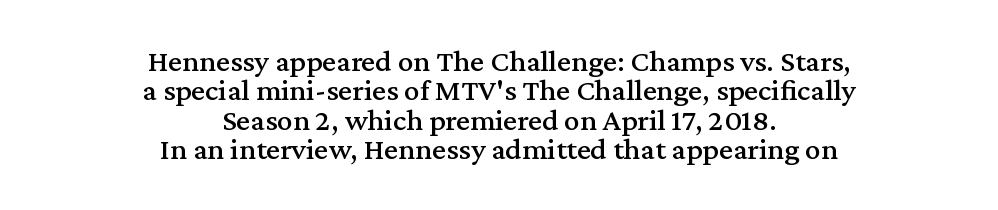
You could call the tracking neutral — neither tight nor loose. The zone under the glyphs is completely vacant. Unlike a clean sans, this face finishes its strokes with serifs. Every character sits straight up, as roman type does. Is the block centered? Yes — each line is placed symmetrically about the middle. Compared with typical paragraphs, the rows here are closer together.
